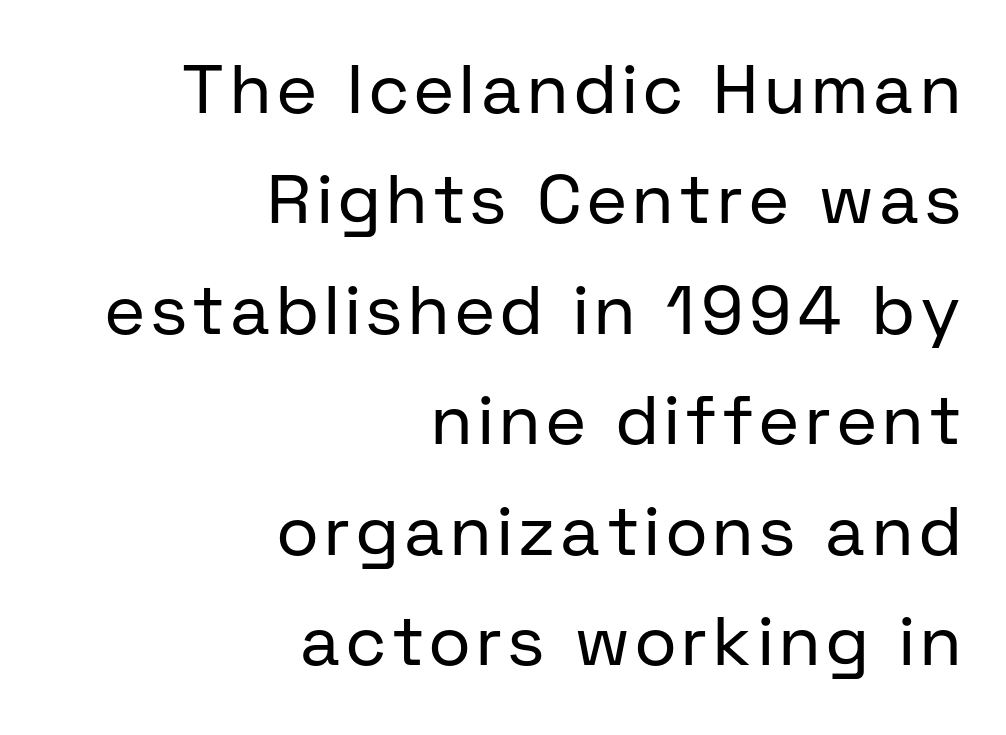
The image shows 69 px regular-weight sans-serif type, upright; set right-aligned, normal line spacing (1.6x), not underlined; low stroke contrast and a medium x-height.
